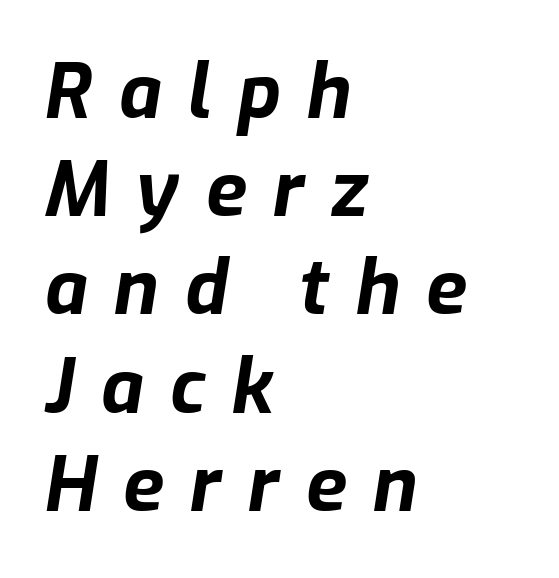
Q: Is the text bold? A: Yes.
Q: Is the text italic (slanted)? A: Yes, it leans right by about 9 degrees.
Q: Is the text underlined? A: No.
Q: How is the paragraph aligned? A: Left-aligned.
Q: Is the spacing between letters normal or unusually wide? A: Unusually wide.
Q: Is the spacing between lines tight, normal or loose? A: Normal.
Q: Width (condensed, normal, or wide)? A: Normal.
Q: Stroke contrast? A: Low.
Q: x-height? A: Medium.
Q: Monospaced? A: No.
